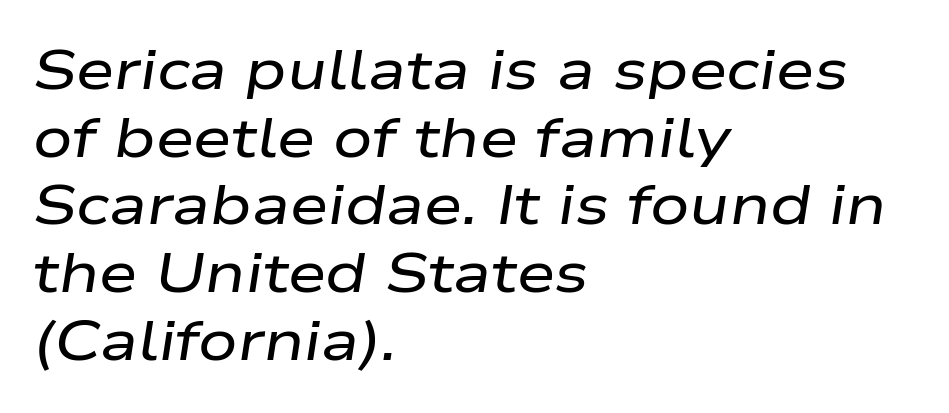
The horizontal fit of the characters is conventional and even. If you drew a line through each stem, it would be angled. Here the designer chose a conventional face with non-uniform glyph widths. One-word summary of the alignment: left.
